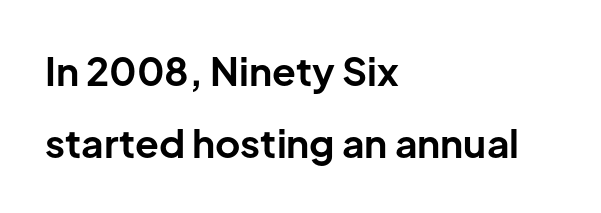
{"serif": "no", "italic": "no", "bold": "yes", "weight": "bold", "width": "normal", "stroke_contrast": "low", "x_height": "medium", "monospaced": "no", "underline": "no", "align": "left", "line_spacing_ratio": 1.85, "letter_spacing": "normal", "letter_spacing_em": 0.0, "glyph_px": 39}
